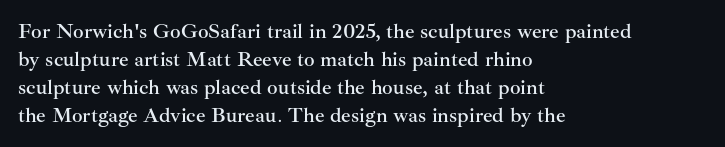
If you measured baseline to baseline, you'd find a middling distance. Descenders are the only things crossing below the line. The lines in this sample share a left origin and differ only in where they stop. Letter spacing: default. Quick note: not italic, upright.
